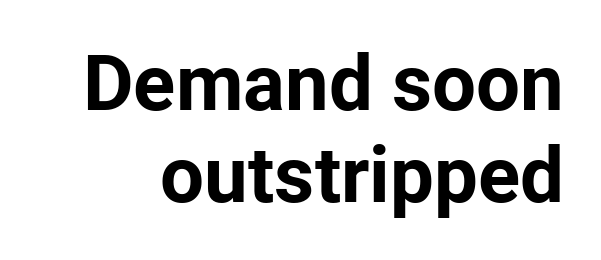
{"serif": "no", "italic": "no", "bold": "yes", "weight": "bold", "width": "normal", "stroke_contrast": "low", "x_height": "medium", "monospaced": "no", "underline": "no", "line_spacing_ratio": 1.18, "letter_spacing": "normal", "letter_spacing_em": 0.0, "glyph_px": 78}
